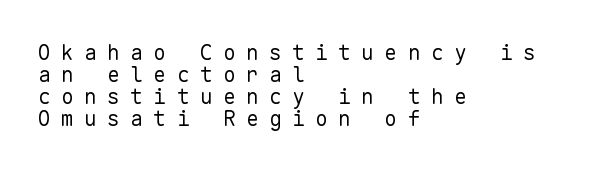
The image shows 21 px text type, upright; set left-aligned, tight line spacing (1.05x), unusually wide letter spacing (+0.5 em), not underlined.
